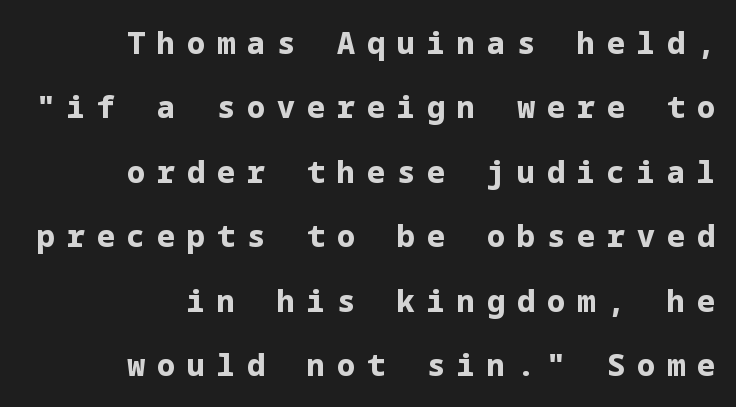
Q: Is the text bold? A: Yes.
Q: Is the text italic (slanted)? A: No, it is upright.
Q: Is the typeface a serif or a sans-serif typeface? A: Sans-serif.
Q: Is the text underlined? A: No.
Q: How is the paragraph aligned? A: Right-aligned.
Q: Is the spacing between letters normal or unusually wide? A: Unusually wide.
Q: Is the spacing between lines tight, normal or loose? A: Loose.
Q: Width (condensed, normal, or wide)? A: Normal.
Q: Stroke contrast? A: Low.
Q: x-height? A: Medium.
